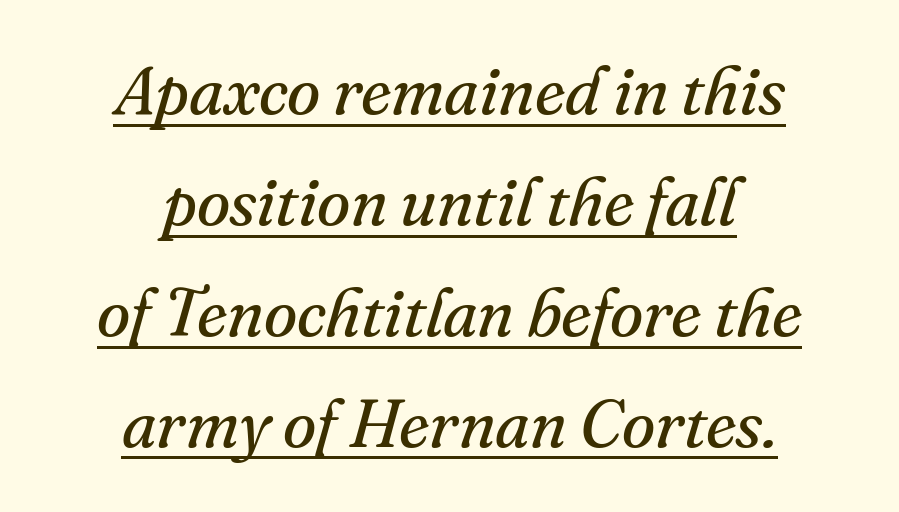
The rendering shows small feet on the letterforms — a serif design. Is this a heavy cut? Hardly; it is regular or lighter. Looks like regular typesetting: each glyph gets only the width it needs. Is the type slanted? Yes — the strokes lean at a clear angle. The words here are underlined.
